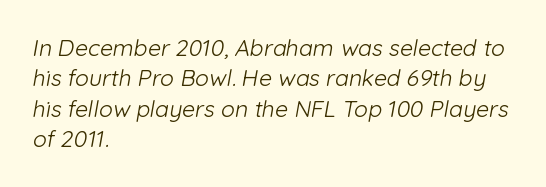
The image shows 23 px text type; set left-aligned, normal line spacing (1.32x), normal letter spacing, not underlined.
